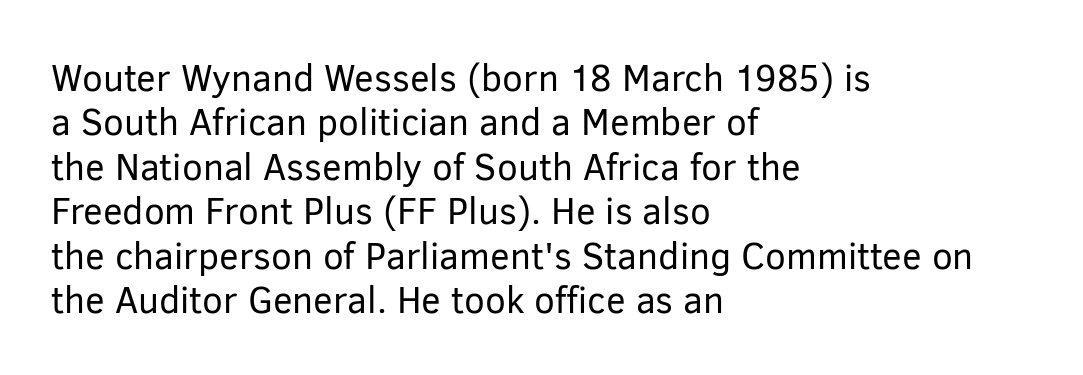
Typeset ragged right — the left edge is the straight one. The letters advance in unequal steps, a hallmark of proportional type. The font sits on the lighter half of the weight spectrum, regular included. Students, note that the glyphs here touch the page at normal intervals. The specimen omits any rule beneath the text block's lines.
